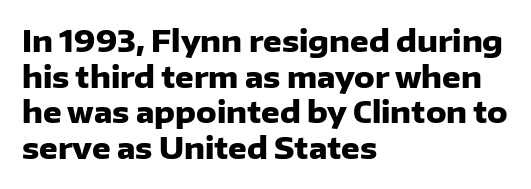
Q: Is the text bold? A: Yes.
Q: Is the text italic (slanted)? A: No, it is upright.
Q: Is the typeface a serif or a sans-serif typeface? A: Sans-serif.
Q: Is the text underlined? A: No.
Q: How is the paragraph aligned? A: Left-aligned.
Q: Is the spacing between letters normal or unusually wide? A: Normal.
Q: Width (condensed, normal, or wide)? A: Normal.
Q: Stroke contrast? A: Low.
Q: x-height? A: Medium.
Q: Monospaced? A: No.
